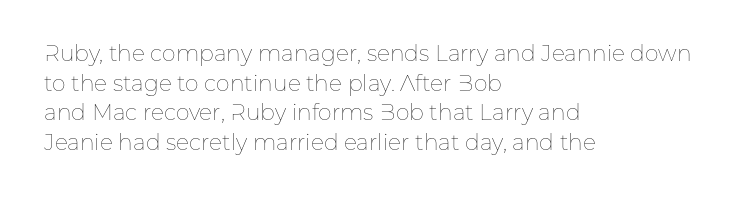
The image shows 22 px text type, upright; set left-aligned, normal line spacing (1.35x), normal letter spacing, not underlined.
